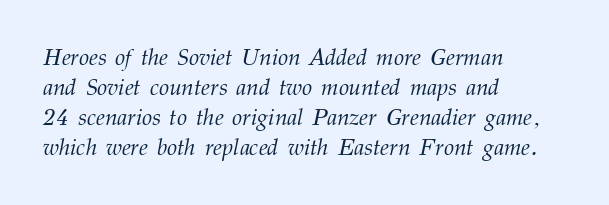
The typesetting does not lean heavy: it is not bold. The string is rendered with underlining switched off. Leading matches the norm, producing a regular column. One-word summary of the alignment: left. Tracking here is standard; glyphs follow each other at the usual distance.
